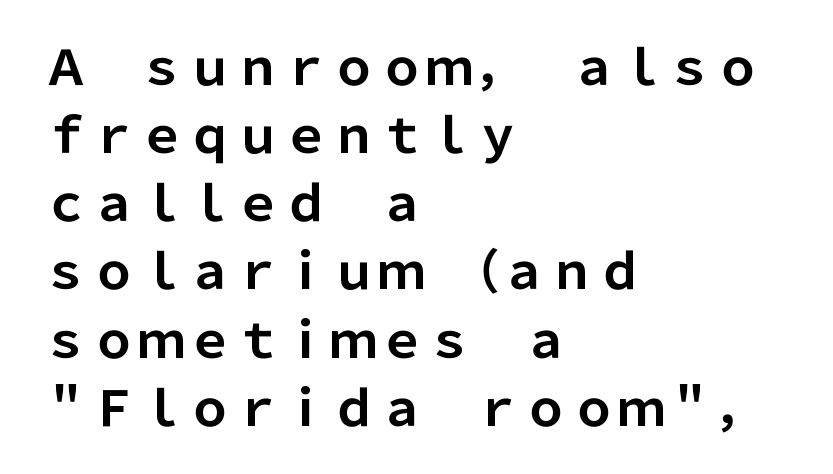
Proportional: the letters do not fall into vertical columns. No extra tracking has been applied to these lines. I'd call this a sans setting — the letters go barefoot. These lines stack with their left ends in a neat column. The vertical gap from one line to the next is medium.
